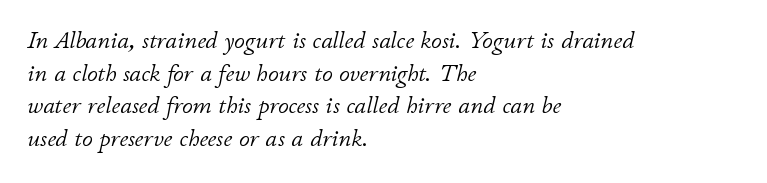
The image shows 24 px text type, italic (leaning right); set left-aligned, normal line spacing (1.36x), normal letter spacing, not underlined.
